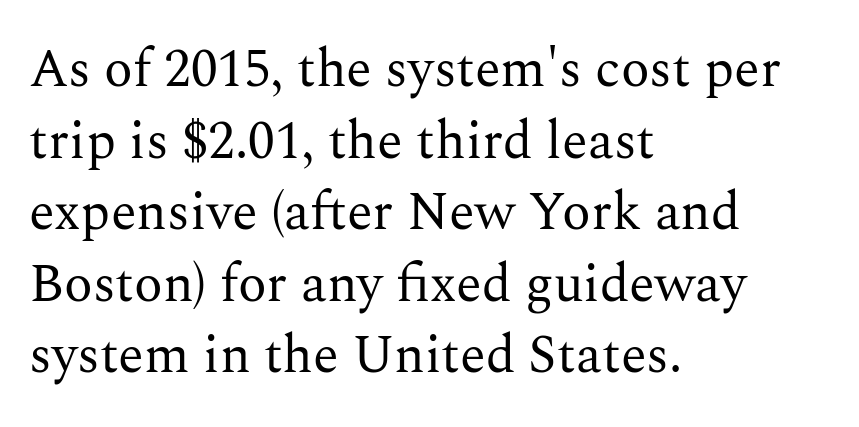
{"serif": "yes", "italic": "no", "bold": "no", "weight": "regular", "width": "normal", "stroke_contrast": "medium", "x_height": "medium", "monospaced": "no", "underline": "no", "align": "left", "line_spacing": "normal", "line_spacing_ratio": 1.35, "letter_spacing": "normal", "letter_spacing_em": 0.0, "glyph_px": 53}
